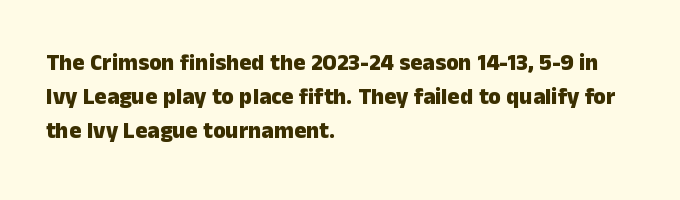
Q: Is the text bold? A: Yes.
Q: Is the text italic (slanted)? A: No, it is upright.
Q: Is the text underlined? A: No.
Q: How is the paragraph aligned? A: Left-aligned.
Q: Is the spacing between letters normal or unusually wide? A: Normal.
Q: Is the spacing between lines tight, normal or loose? A: Normal.
